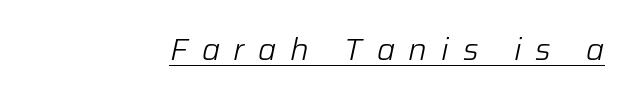
The image shows 31 px light type, italic (leaning right); set right-aligned, unusually wide letter spacing (+0.45 em), underlined; low stroke contrast and a medium x-height.
